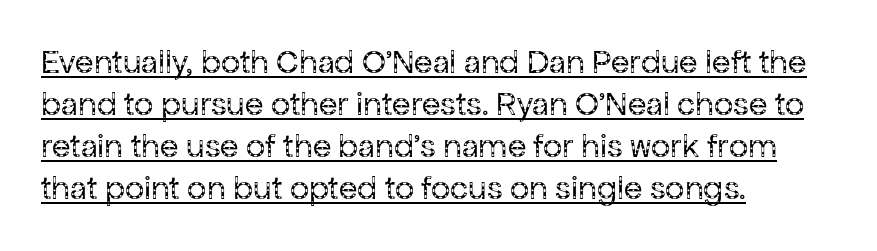
Q: Is the text bold? A: No.
Q: Is the text italic (slanted)? A: No, it is upright.
Q: Is the typeface a serif or a sans-serif typeface? A: Sans-serif.
Q: Is the text underlined? A: Yes.
Q: How is the paragraph aligned? A: Left-aligned.
Q: Is the spacing between letters normal or unusually wide? A: Normal.
Q: Width (condensed, normal, or wide)? A: Normal.
Q: Stroke contrast? A: Low.
Q: x-height? A: Medium.
Q: Monospaced? A: No.
